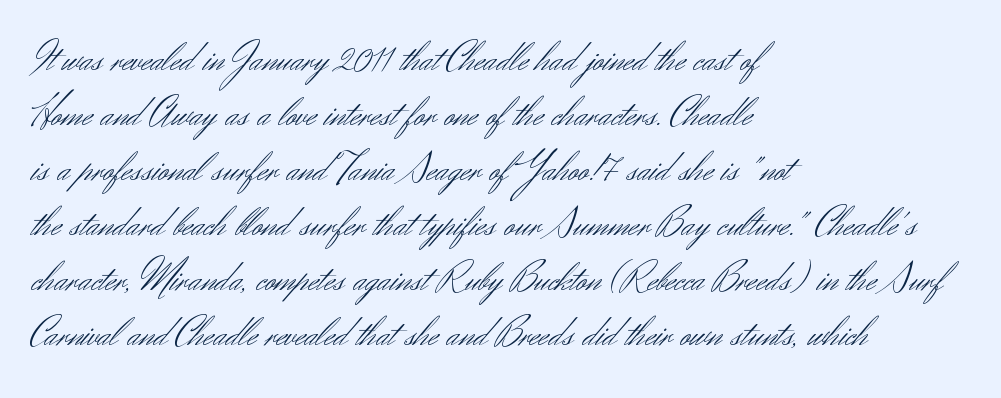
Is the block centered? No — it sits flush against the left margin. Only glyphs here, with clear space below each row. This sample keeps an unexceptional amount of space between lines. Heft: none added — not bold. Each letter keeps its own natural width here, so spacing adapts to shape. Characters follow at the spacing the type designer built in.
